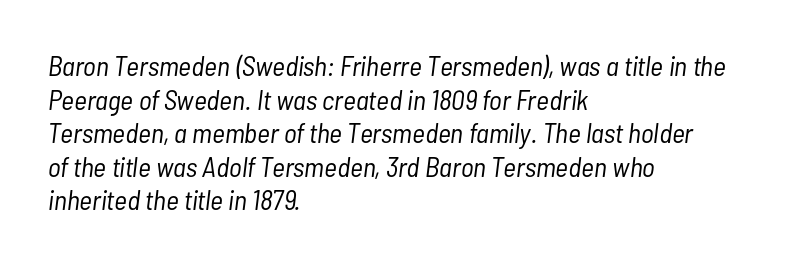
Q: Is the text bold? A: No.
Q: Is the text italic (slanted)? A: Yes, it leans right by about 7 degrees.
Q: Is the text underlined? A: No.
Q: How is the paragraph aligned? A: Left-aligned.
Q: Is the spacing between letters normal or unusually wide? A: Normal.
Q: Width (condensed, normal, or wide)? A: Condensed.
Q: Stroke contrast? A: Low.
Q: x-height? A: Medium.
Q: Monospaced? A: No.
